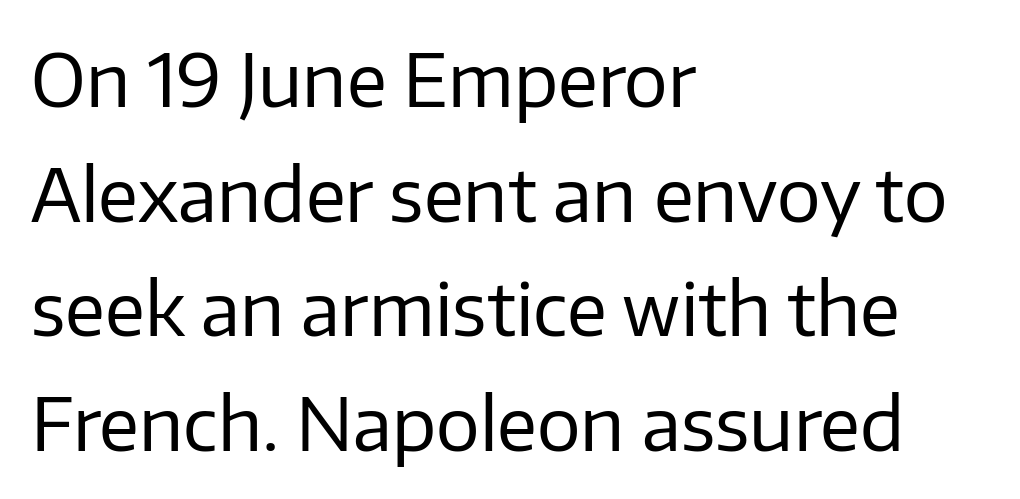
{"serif": "no", "italic": "no", "bold": "no", "weight": "regular", "width": "normal", "stroke_contrast": "low", "x_height": "medium", "monospaced": "no", "underline": "no", "align": "left", "line_spacing": "normal", "line_spacing_ratio": 1.57, "letter_spacing": "normal", "letter_spacing_em": 0.0, "glyph_px": 73}
